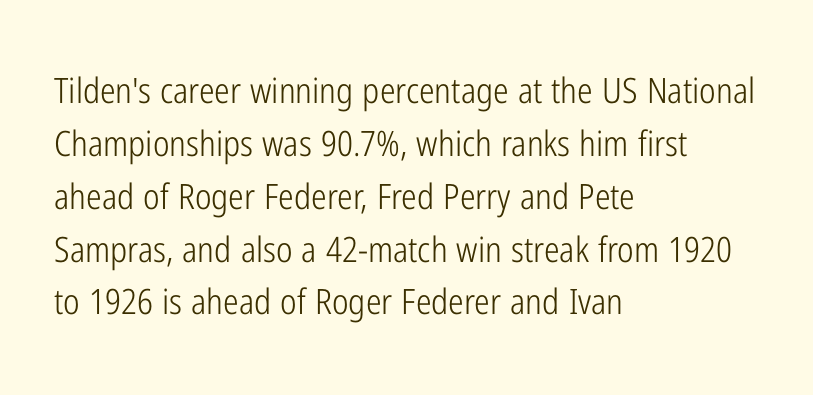
The image shows 35 px light, condensed sans-serif type, upright; set left-aligned, normal line spacing (1.51x), normal letter spacing, not underlined; low stroke contrast and a medium x-height.
